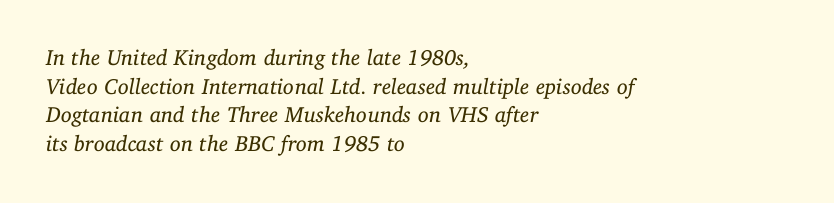
Plain, unruled lines of type. The glyphs look as if they've been sheared to an angle. The strokes carry an ordinary text weight at most. Students, observe: this is what conventionally led text looks like. The lines are quadded left. Glyph-to-glyph distance matches everyday printed text.
